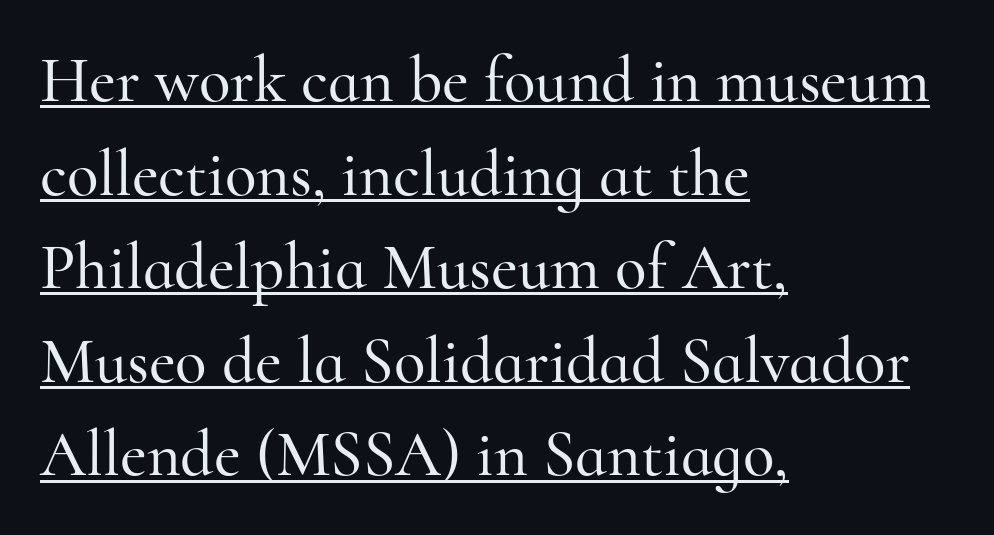
{"serif": "yes", "italic": "no", "width": "normal", "stroke_contrast": "high", "x_height": "small", "monospaced": "no", "underline": "yes", "align": "left", "line_spacing": "normal", "line_spacing_ratio": 1.44, "letter_spacing": "normal", "letter_spacing_em": 0.0, "glyph_px": 65}
